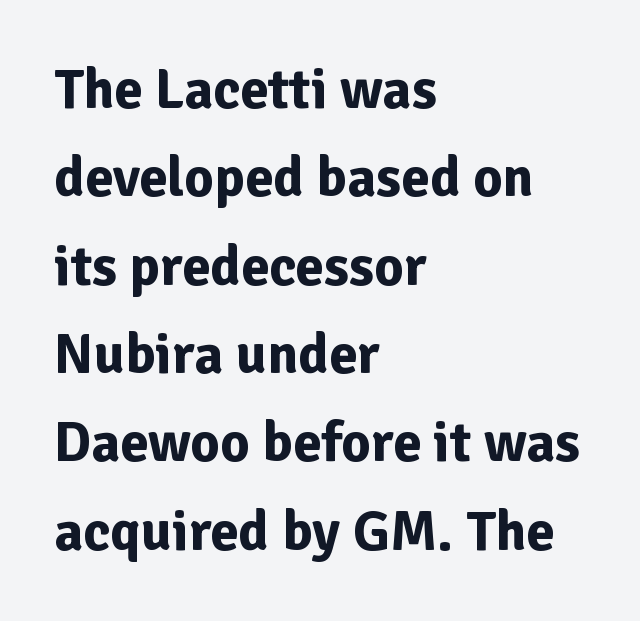
The image shows 57 px bold sans-serif type, upright; set left-aligned, normal line spacing (1.55x), normal letter spacing, not underlined; low stroke contrast and a medium x-height.
